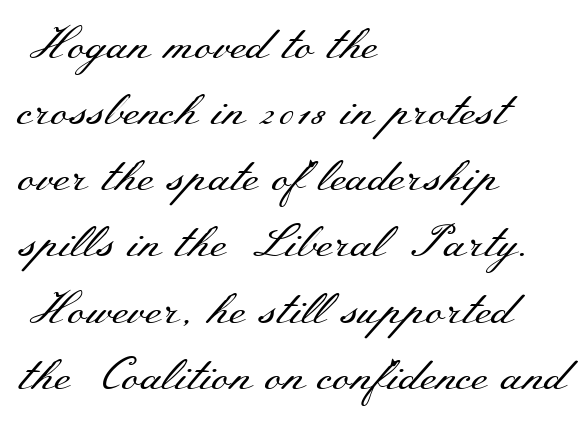
{"serif": "yes", "bold": "no", "weight": "regular", "width": "wide", "stroke_contrast": "medium", "x_height": "small", "monospaced": "no", "underline": "no", "align": "left", "line_spacing": "normal", "line_spacing_ratio": 1.47, "letter_spacing": "normal", "letter_spacing_em": 0.0, "glyph_px": 45}
